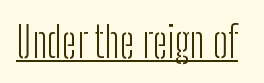
Q: Is the text bold? A: No.
Q: Is the text italic (slanted)? A: No, it is upright.
Q: Is the typeface a serif or a sans-serif typeface? A: Sans-serif.
Q: Is the text underlined? A: Yes.
Q: Is the spacing between letters normal or unusually wide? A: Normal.
Q: Width (condensed, normal, or wide)? A: Condensed.
Q: Stroke contrast? A: Low.
Q: x-height? A: Medium.
Q: Monospaced? A: No.
